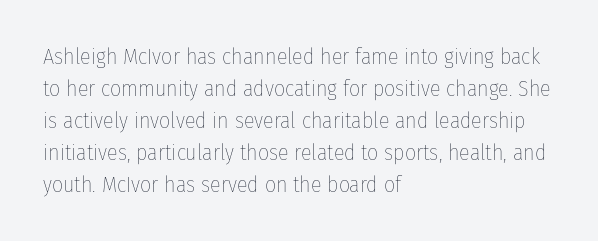
{"italic": "no", "bold": "no", "underline": "no", "align": "left", "line_spacing": "normal", "line_spacing_ratio": 1.45, "letter_spacing": "normal", "letter_spacing_em": 0.0, "glyph_px": 22}
